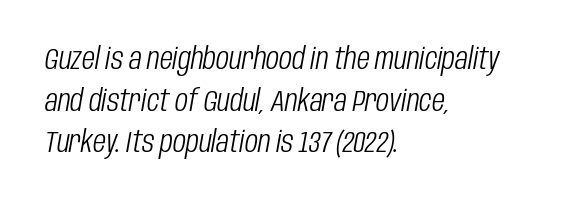
The image shows 30 px light, condensed type, italic (leaning right); set left-aligned, normal line spacing (1.39x), normal letter spacing, not underlined; low stroke contrast and a large x-height.
